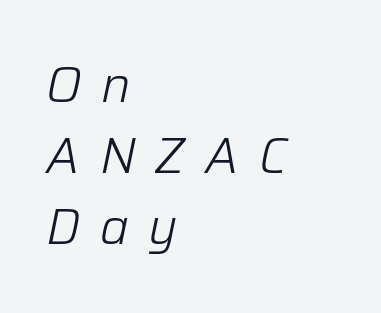
Each letter keeps its own natural width here, so spacing adapts to shape. Descenders are the only things crossing below the line. The leading is moderate, giving the passage an even texture. Bold? No — there's no thickening of the strokes. Slanted lettering throughout.
